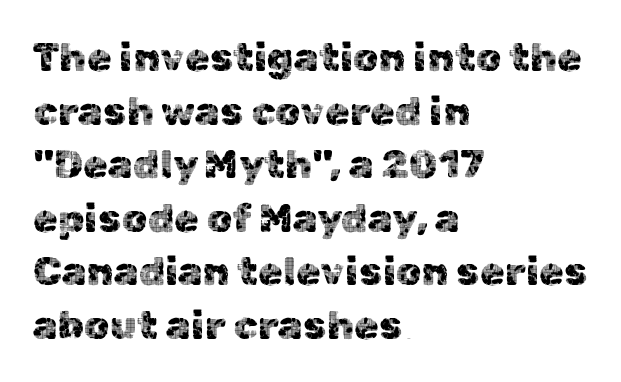
Each letter keeps its own natural width here, so spacing adapts to shape. Layout note: lines flush left. The passage shown has conventional tracking throughout. Just letters on the line, the space beneath them empty. This rendering employs a face without finishing strokes, i.e., a sans-serif.
